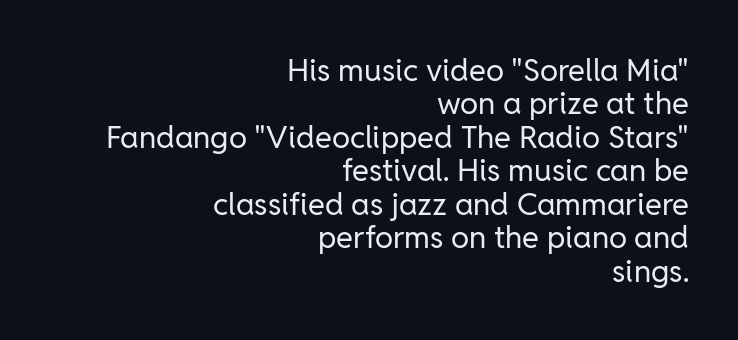
{"serif": "no", "italic": "no", "bold": "no", "weight": "regular", "width": "normal", "stroke_contrast": "low", "x_height": "medium", "monospaced": "no", "underline": "no", "align": "right", "line_spacing": "tight", "line_spacing_ratio": 1.08, "letter_spacing": "normal", "letter_spacing_em": 0.0, "glyph_px": 31}
